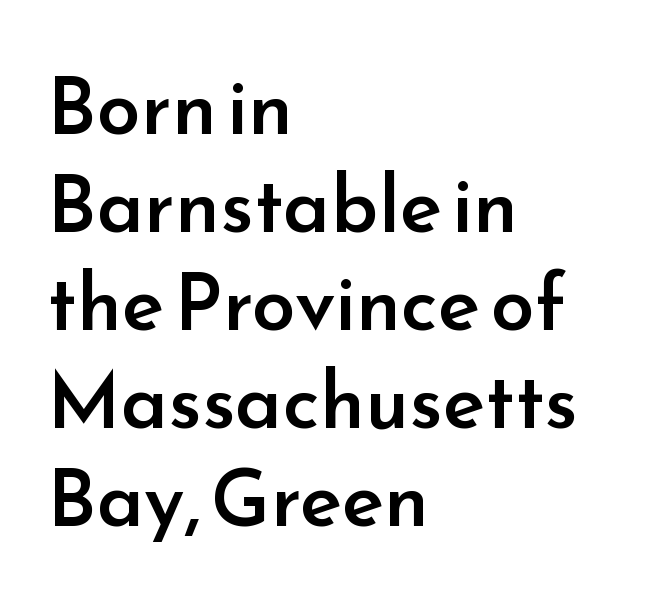
{"serif": "no", "italic": "no", "bold": "semi", "weight": "semibold", "width": "normal", "stroke_contrast": "low", "x_height": "small", "monospaced": "no", "underline": "no", "align": "left", "line_spacing_ratio": 1.24, "letter_spacing": "normal", "letter_spacing_em": 0.0, "glyph_px": 79}
